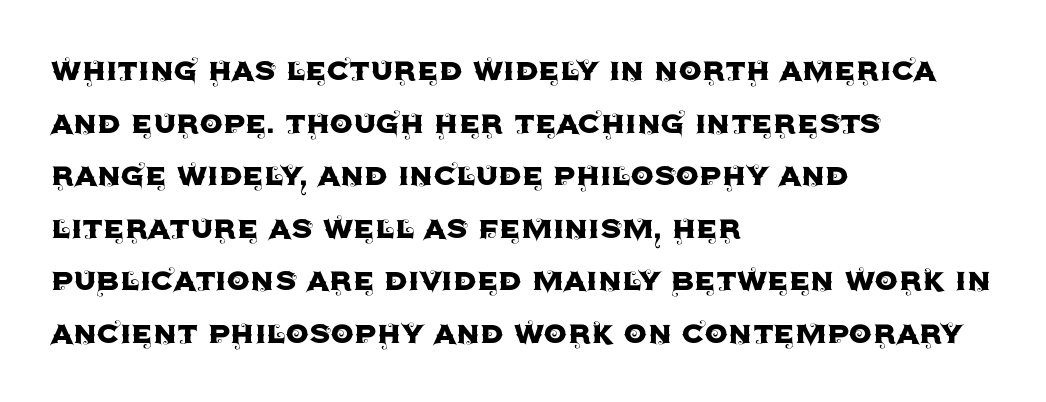
The image shows 37 px sans-serif type, upright; set left-aligned, normal line spacing (1.42x), normal letter spacing, not underlined; a large x-height.
